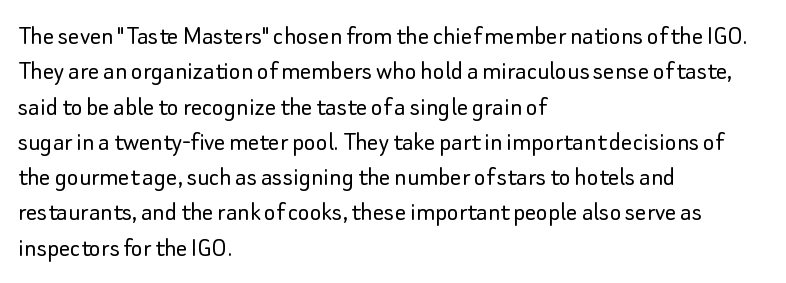
{"serif": "no", "italic": "no", "bold": "no", "weight": "light", "width": "normal", "stroke_contrast": "low", "x_height": "small", "monospaced": "no", "underline": "no", "align": "left", "line_spacing": "normal", "line_spacing_ratio": 1.26, "letter_spacing": "normal", "letter_spacing_em": 0.0, "glyph_px": 28}
